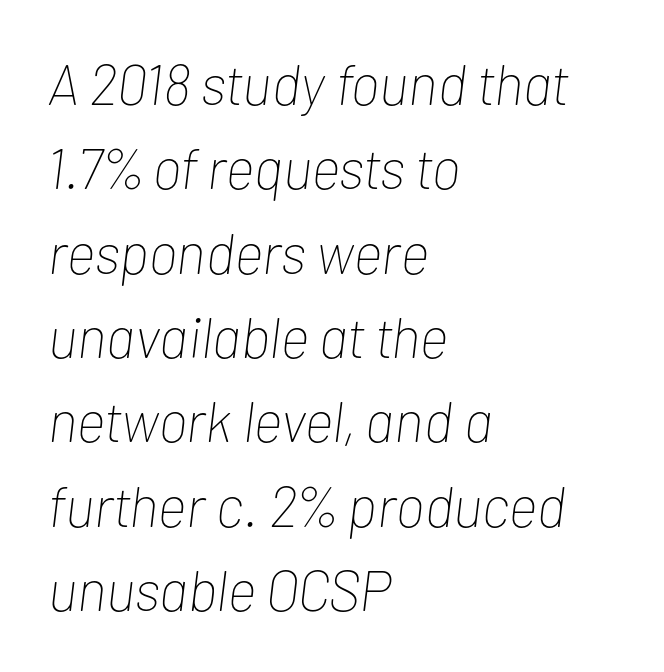
Q: Is the text bold? A: No.
Q: Is the text italic (slanted)? A: Yes, it leans right by about 7 degrees.
Q: Is the text underlined? A: No.
Q: How is the paragraph aligned? A: Left-aligned.
Q: Is the spacing between letters normal or unusually wide? A: Normal.
Q: Is the spacing between lines tight, normal or loose? A: Normal.
Q: Width (condensed, normal, or wide)? A: Condensed.
Q: Stroke contrast? A: Low.
Q: x-height? A: Medium.
Q: Monospaced? A: No.
